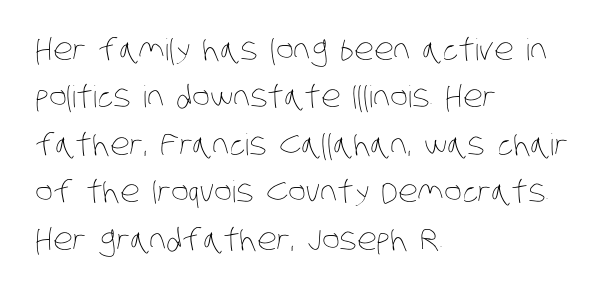
The image shows 30 px thin, condensed type; set left-aligned, normal line spacing (1.58x), normal letter spacing, not underlined; low stroke contrast and a large x-height.
